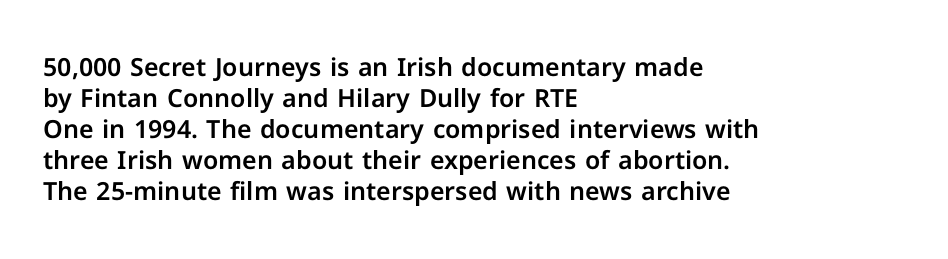
The image shows 25 px text type, upright; set left-aligned, line spacing 1.24x, normal letter spacing, not underlined.
